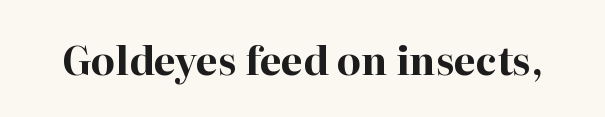
Posture: vertical. The letters advance in unequal steps, a hallmark of proportional type. Glance below the letters and you will spot only blank space. How heavy is the stroke? Heavy — this is a bold. Small tapered or slab feet sit at the stroke ends, so this counts as serif. The passage shown has conventional tracking throughout.
